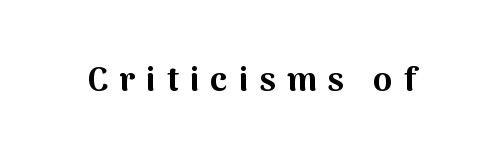
The image shows 34 px bold sans-serif type, upright; set unusually wide letter spacing (+0.33 em), not underlined; medium stroke contrast and a medium x-height.
